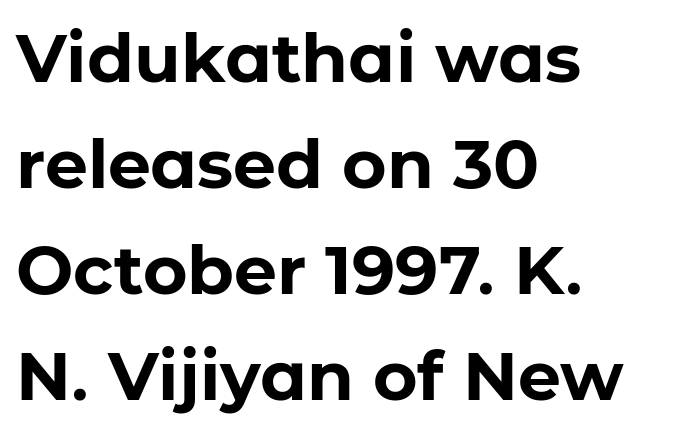
These lines carry a lot of weight — the face is fully bold. Each row of text sits above clean, open space. The space between consecutive lines is moderate. Alignment: flush left. Characters follow at the spacing the type designer built in.
